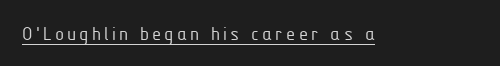
No extra ink here — the face is not bold. The rendered words wear a rule along their underside. Quick note: not italic, upright.
